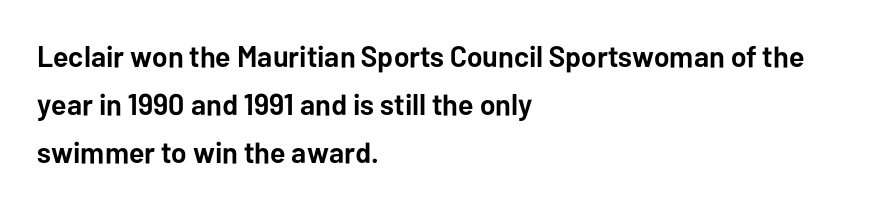
Posture: straight, roman, zero tilt. Character widths vary here, with narrow letters taking less room than wide ones. Standard letterfit; no display-style spreading of the glyphs. In terms of leading, this rendering sits right in the middle.
